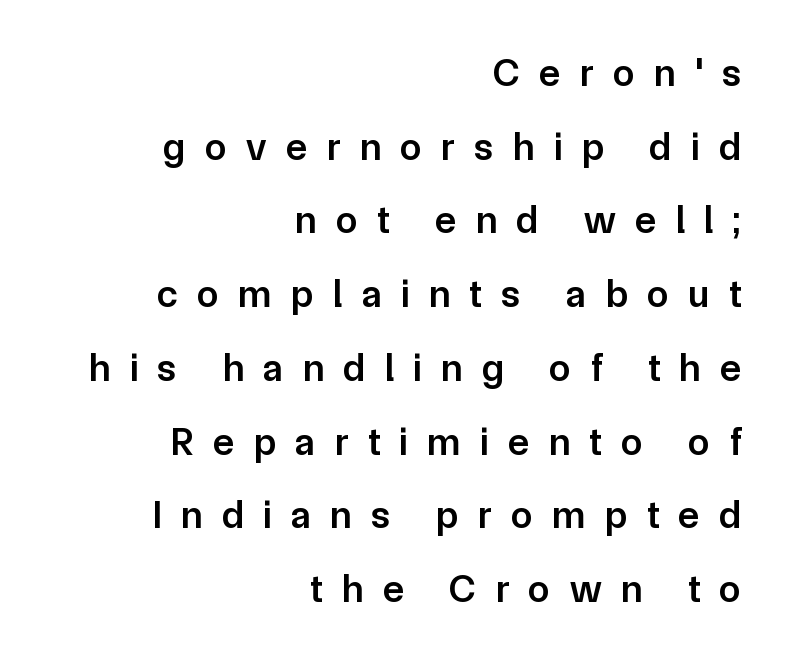
{"serif": "no", "italic": "no", "bold": "semi", "weight": "semibold", "width": "normal", "stroke_contrast": "low", "x_height": "medium", "monospaced": "no", "underline": "no", "align": "right", "line_spacing_ratio": 1.89, "letter_spacing": "wide", "letter_spacing_em": 0.5, "glyph_px": 39}
